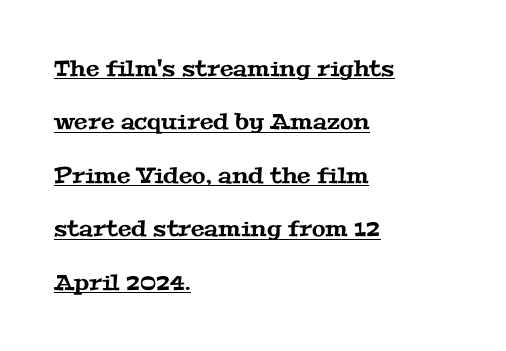
Q: Is the text underlined? A: Yes.
Q: How is the paragraph aligned? A: Left-aligned.
Q: Is the spacing between letters normal or unusually wide? A: Normal.
Q: Is the spacing between lines tight, normal or loose? A: Loose.
